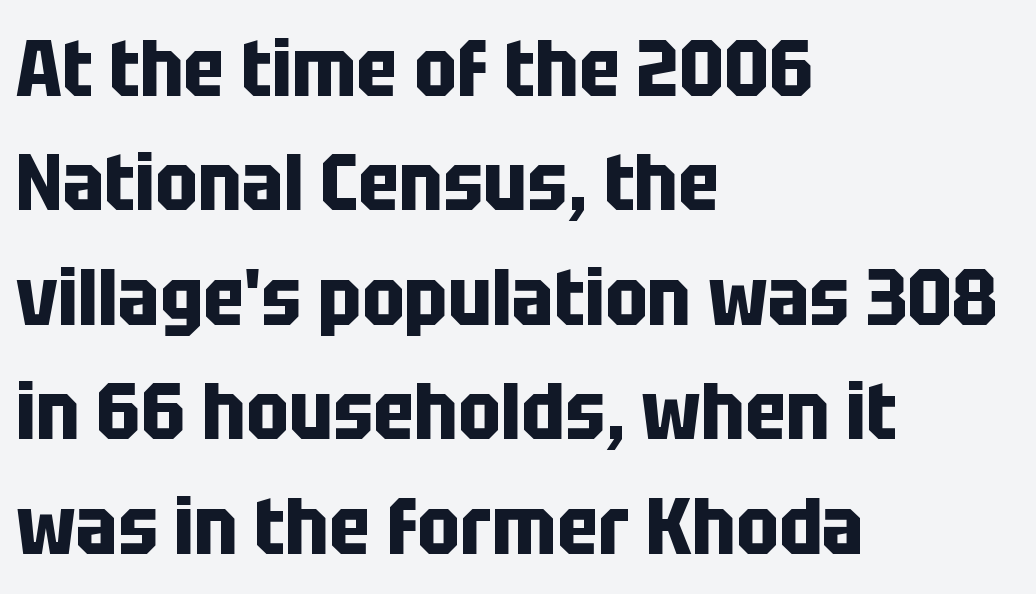
Q: Is the text bold? A: Yes.
Q: Is the text italic (slanted)? A: No, it is upright.
Q: Is the typeface a serif or a sans-serif typeface? A: Sans-serif.
Q: Is the text underlined? A: No.
Q: How is the paragraph aligned? A: Left-aligned.
Q: Is the spacing between letters normal or unusually wide? A: Normal.
Q: Is the spacing between lines tight, normal or loose? A: Normal.
Q: Width (condensed, normal, or wide)? A: Condensed.
Q: Stroke contrast? A: Low.
Q: x-height? A: Large.
Q: Monospaced? A: No.
